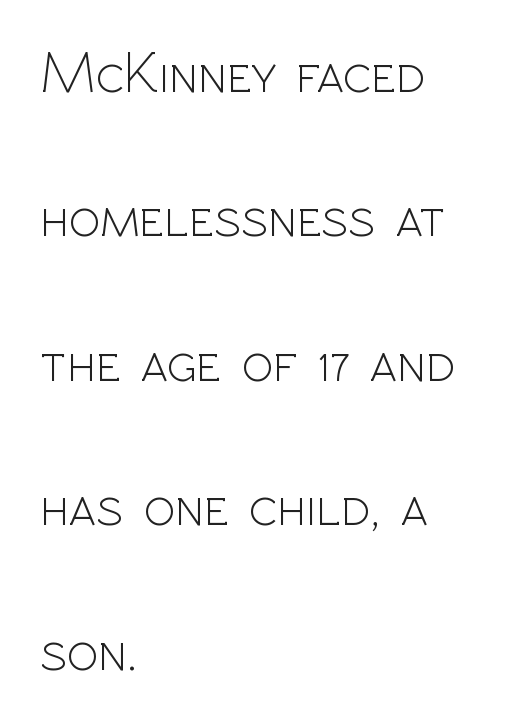
A classic flush-left, rag-right setting is used for this passage. Glyph-to-glyph distance matches everyday printed text. The letters advance in unequal steps, a hallmark of proportional type. Posture: straight, roman, zero tilt.
